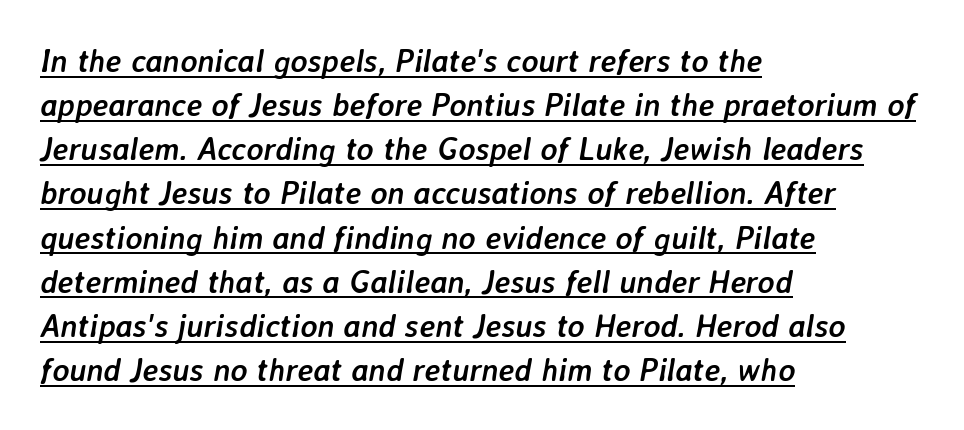
The image shows 32 px semibold type, italic (leaning right); set left-aligned, normal line spacing (1.38x), normal letter spacing, underlined; low stroke contrast and a medium x-height.
